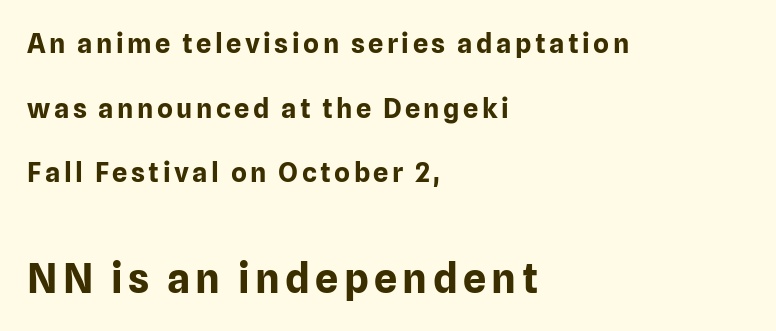
Q: Is the text bold? A: Yes.
Q: Is the text italic (slanted)? A: No, it is upright.
Q: Is the typeface a serif or a sans-serif typeface? A: Sans-serif.
Q: Is the text underlined? A: No.
Q: How is the paragraph aligned? A: Left-aligned.
Q: Is the spacing between lines tight, normal or loose? A: Loose.
Q: Which block of text is set in a larger size, the first (top) or the second (bottom)? A: The second (bottom) one.
Q: Width (condensed, normal, or wide)? A: Normal.
Q: Stroke contrast? A: Low.
Q: x-height? A: Medium.
Q: Monospaced? A: No.
